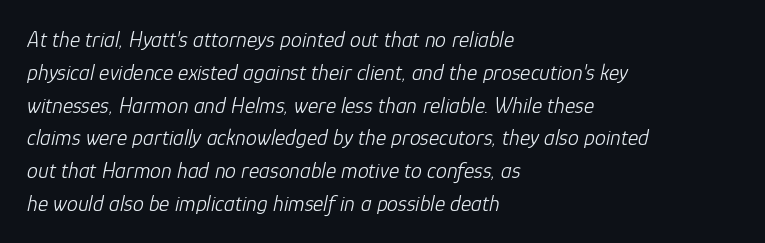
Q: Is the text bold? A: No.
Q: Is the text italic (slanted)? A: Yes, it leans right by about 12 degrees.
Q: Is the text underlined? A: No.
Q: How is the paragraph aligned? A: Left-aligned.
Q: Is the spacing between letters normal or unusually wide? A: Normal.
Q: Is the spacing between lines tight, normal or loose? A: Normal.
